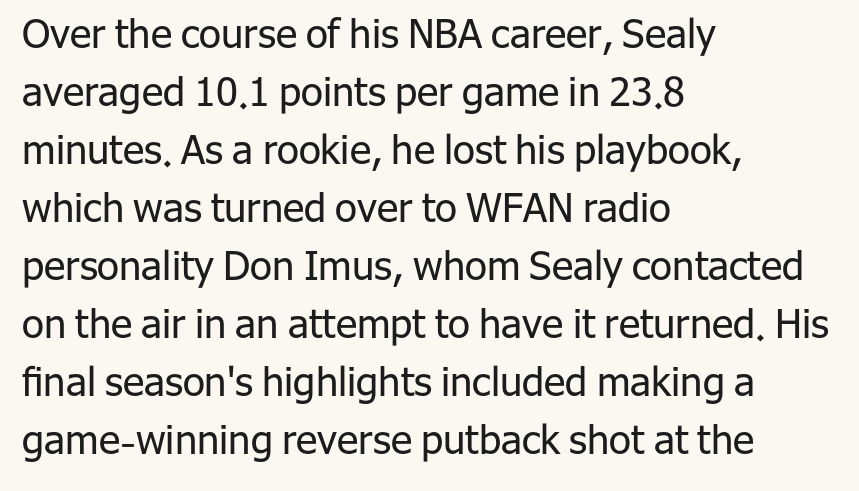
Q: Is the text bold? A: No.
Q: Is the text italic (slanted)? A: No, it is upright.
Q: Is the typeface a serif or a sans-serif typeface? A: Sans-serif.
Q: Is the text underlined? A: No.
Q: How is the paragraph aligned? A: Left-aligned.
Q: Is the spacing between letters normal or unusually wide? A: Normal.
Q: Is the spacing between lines tight, normal or loose? A: Normal.
Q: Width (condensed, normal, or wide)? A: Normal.
Q: Stroke contrast? A: Low.
Q: x-height? A: Medium.
Q: Monospaced? A: No.
